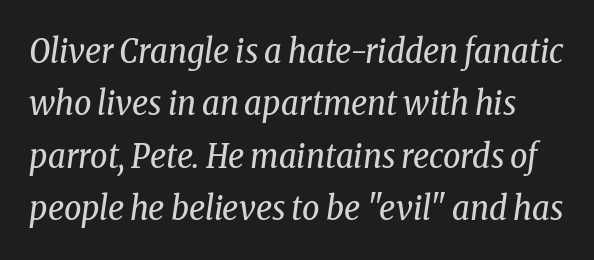
The image shows 34 px regular-weight, condensed serif type, italic (leaning right); set normal line spacing (1.54x), normal letter spacing, not underlined; low stroke contrast and a medium x-height.
